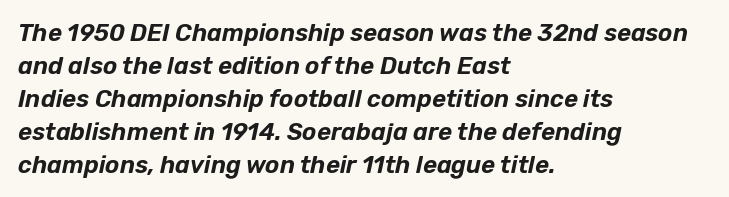
Q: Is the text italic (slanted)? A: Yes, it leans right by about 12 degrees.
Q: Is the text underlined? A: No.
Q: How is the paragraph aligned? A: Left-aligned.
Q: Is the spacing between letters normal or unusually wide? A: Normal.
Q: Is the spacing between lines tight, normal or loose? A: Normal.
